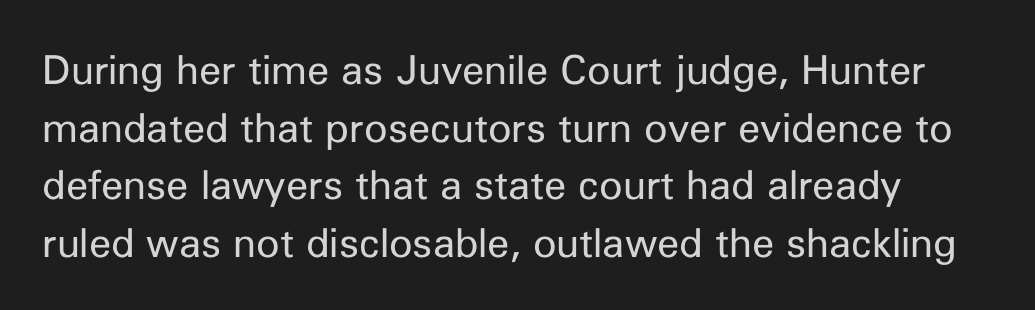
Q: Is the text bold? A: No.
Q: Is the text italic (slanted)? A: No, it is upright.
Q: Is the typeface a serif or a sans-serif typeface? A: Sans-serif.
Q: Is the text underlined? A: No.
Q: Is the spacing between letters normal or unusually wide? A: Normal.
Q: Is the spacing between lines tight, normal or loose? A: Normal.
Q: Width (condensed, normal, or wide)? A: Normal.
Q: Stroke contrast? A: Low.
Q: x-height? A: Medium.
Q: Monospaced? A: No.
